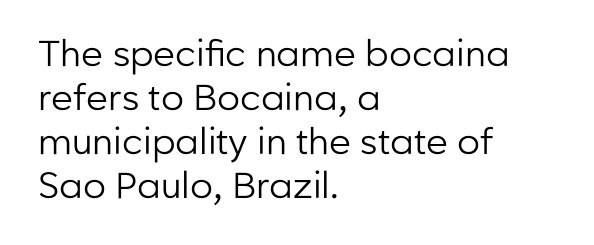
Any mark beneath the type? The region is blank. Characters remain perfectly vertical along every line. Each letter keeps its own natural width here, so spacing adapts to shape. The letterforms sit at book weight or below. Notice how the passage keeps a crisp vertical edge on the left only. The face used here is rendered with its standard letterfit.
